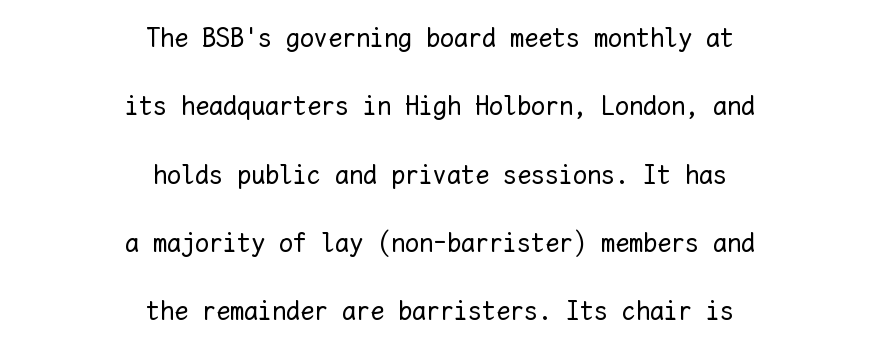
Q: Is the text bold? A: No.
Q: Is the text italic (slanted)? A: No, it is upright.
Q: Is the text underlined? A: No.
Q: How is the paragraph aligned? A: Centered.
Q: Is the spacing between letters normal or unusually wide? A: Normal.
Q: Is the spacing between lines tight, normal or loose? A: Loose.
Q: Width (condensed, normal, or wide)? A: Normal.
Q: Stroke contrast? A: Low.
Q: x-height? A: Medium.
Q: Monospaced? A: Yes.
